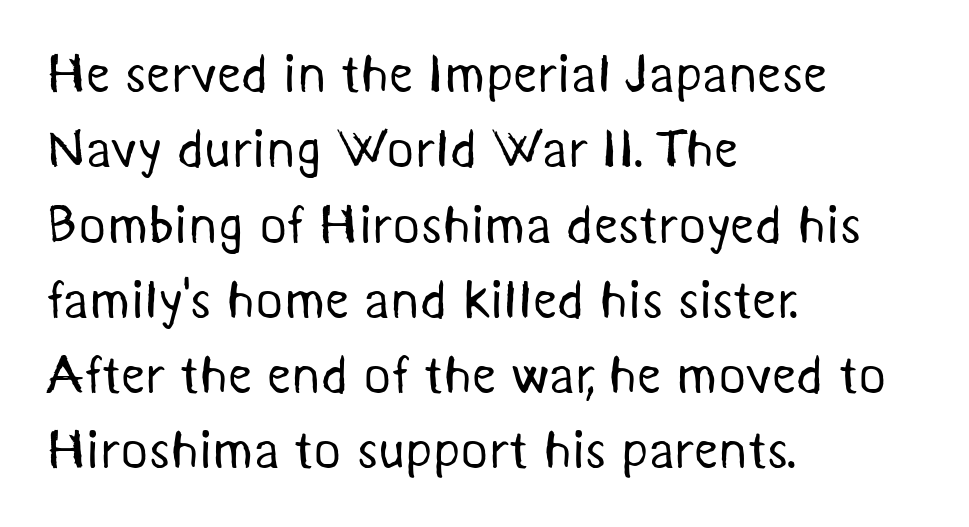
The compositor pushed each line to the left boundary. Weight: in the light-to-regular range. The tracking reads as untouched default to a designer's eye. Note the varied advance widths — an 'i' is clearly narrower than an 'm'. This block has exactly the height ordinary leading produces.
